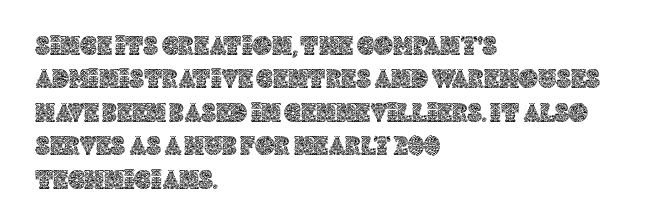
The specimen reads as upright at a glance. The words here are not underlined. Horizontal alignment here is leftward, the default for most running prose. The gaps between neighbouring characters are ordinary and unremarkable.
